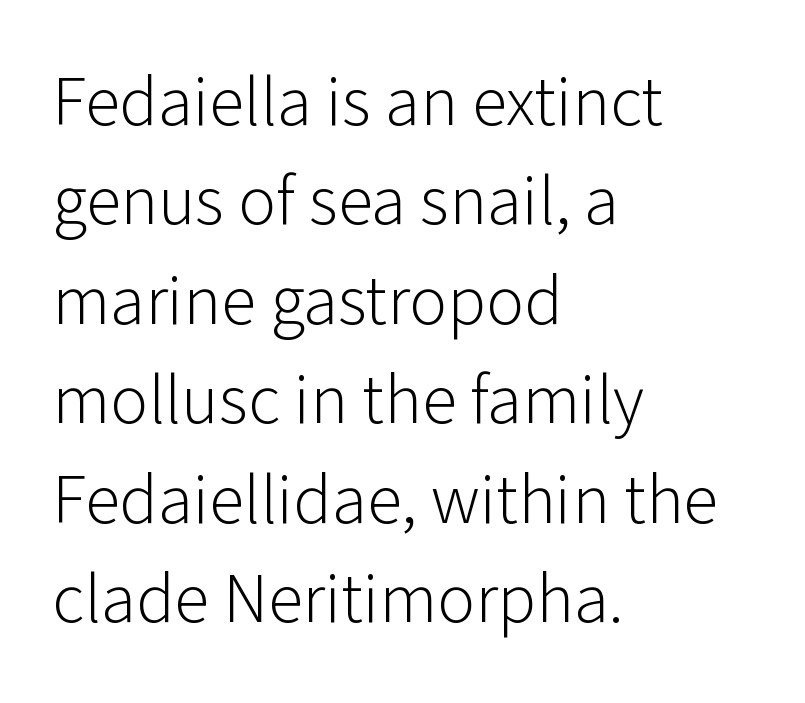
{"serif": "no", "italic": "no", "bold": "no", "weight": "light", "width": "normal", "stroke_contrast": "low", "x_height": "medium", "monospaced": "no", "underline": "no", "align": "left", "line_spacing": "normal", "line_spacing_ratio": 1.4, "letter_spacing": "normal", "letter_spacing_em": 0.0, "glyph_px": 71}
